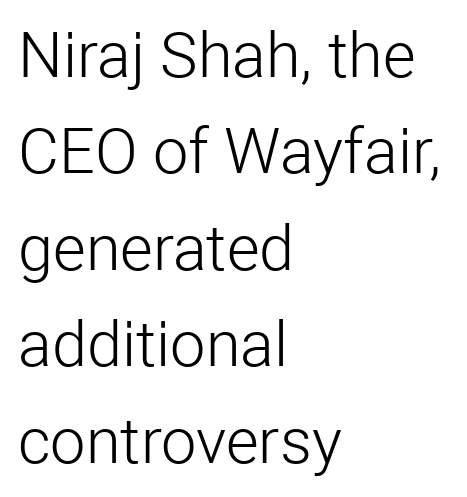
Q: Is the text bold? A: No.
Q: Is the text italic (slanted)? A: No, it is upright.
Q: Is the typeface a serif or a sans-serif typeface? A: Sans-serif.
Q: Is the text underlined? A: No.
Q: How is the paragraph aligned? A: Left-aligned.
Q: Is the spacing between letters normal or unusually wide? A: Normal.
Q: Is the spacing between lines tight, normal or loose? A: Normal.
Q: Width (condensed, normal, or wide)? A: Normal.
Q: Stroke contrast? A: Low.
Q: x-height? A: Medium.
Q: Monospaced? A: No.
